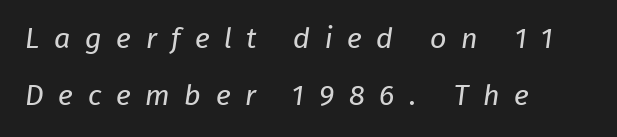
{"serif": "no", "bold": "no", "weight": "regular", "width": "normal", "stroke_contrast": "low", "x_height": "medium", "monospaced": "no", "underline": "no", "align": "left", "line_spacing": "loose", "line_spacing_ratio": 1.95, "letter_spacing": "wide", "letter_spacing_em": 0.5, "glyph_px": 29}
